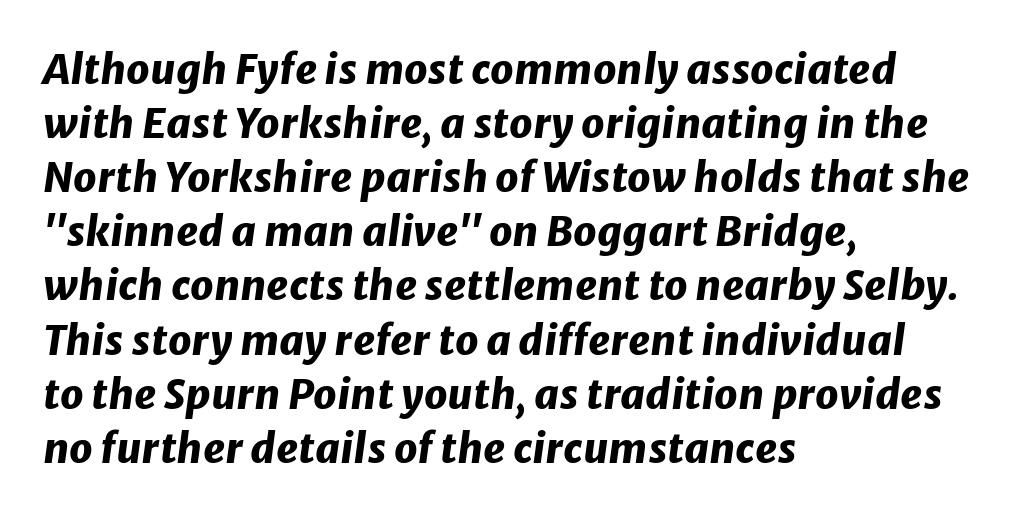
The image shows 41 px heavy type, italic (leaning right); set left-aligned, normal line spacing (1.32x), normal letter spacing, not underlined; low stroke contrast and a medium x-height.
